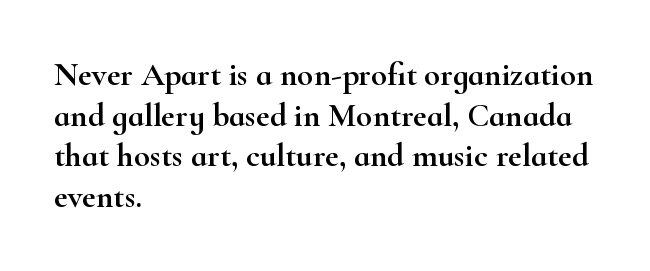
Q: Is the text italic (slanted)? A: No, it is upright.
Q: Is the typeface a serif or a sans-serif typeface? A: Serif.
Q: Is the text underlined? A: No.
Q: How is the paragraph aligned? A: Left-aligned.
Q: Is the spacing between letters normal or unusually wide? A: Normal.
Q: Width (condensed, normal, or wide)? A: Wide.
Q: Stroke contrast? A: High.
Q: x-height? A: Small.
Q: Monospaced? A: No.
